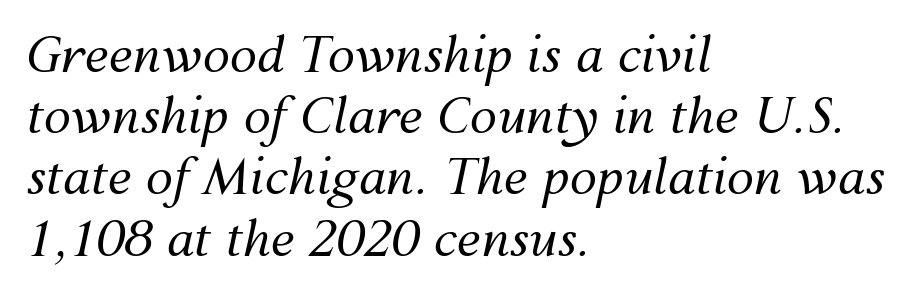
You can tell it's italic because the verticals aren't actually vertical. Descenders are the only things crossing below the line. Short note: letters normally spaced. Weight: not bold — regular or lighter. Varying glyph widths throughout — classic text-font behaviour.
